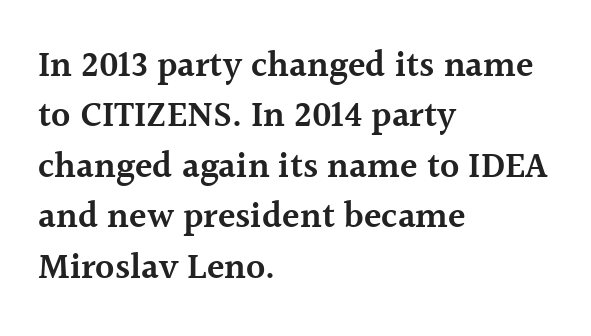
Q: Is the text bold? A: Semi-bold.
Q: Is the text italic (slanted)? A: No, it is upright.
Q: Is the typeface a serif or a sans-serif typeface? A: Serif.
Q: Is the text underlined? A: No.
Q: How is the paragraph aligned? A: Left-aligned.
Q: Is the spacing between letters normal or unusually wide? A: Normal.
Q: Is the spacing between lines tight, normal or loose? A: Normal.
Q: Width (condensed, normal, or wide)? A: Normal.
Q: x-height? A: Medium.
Q: Monospaced? A: No.
